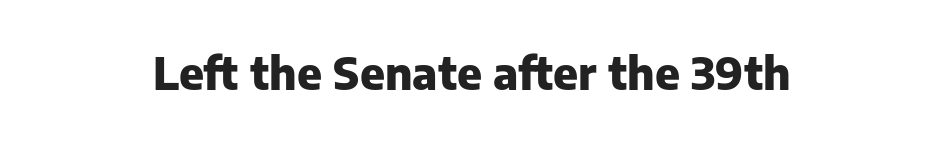
The rendering uses natural spacing where letterforms have individual widths. What stands out about the letter spacing? Nothing — it is the standard amount. These words are printed bold, with thick strokes throughout. The string is rendered with underlining switched off. Does the lettering tilt? It doesn't — this is upright. The lines in this sample share a center point and differ in where they start and stop.
